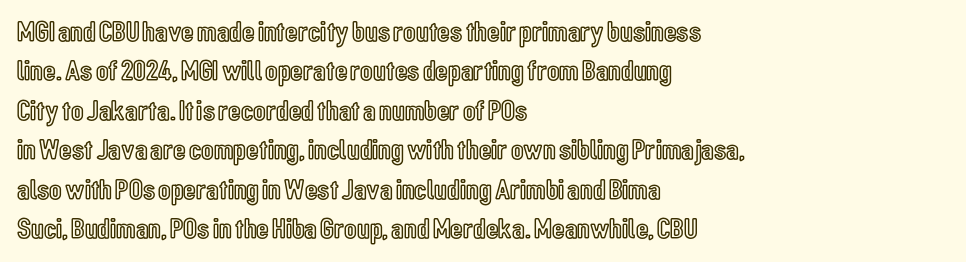
You could not count columns in this text — the font is proportionally spaced. The rendering keeps characters at their native spacing. The vertical gap from one line to the next is medium. The rag falls on the right side of this text block. The specimen reads as upright at a glance. Descenders hang freely into open space.
